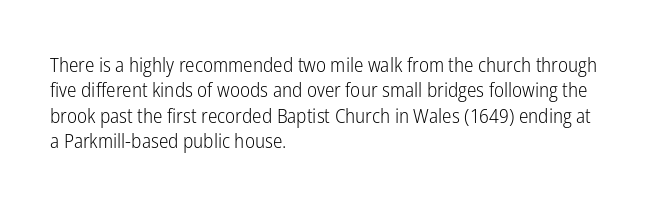
Q: Is the text bold? A: No.
Q: Is the text italic (slanted)? A: No, it is upright.
Q: Is the text underlined? A: No.
Q: How is the paragraph aligned? A: Left-aligned.
Q: Is the spacing between letters normal or unusually wide? A: Normal.
Q: Is the spacing between lines tight, normal or loose? A: Normal.
